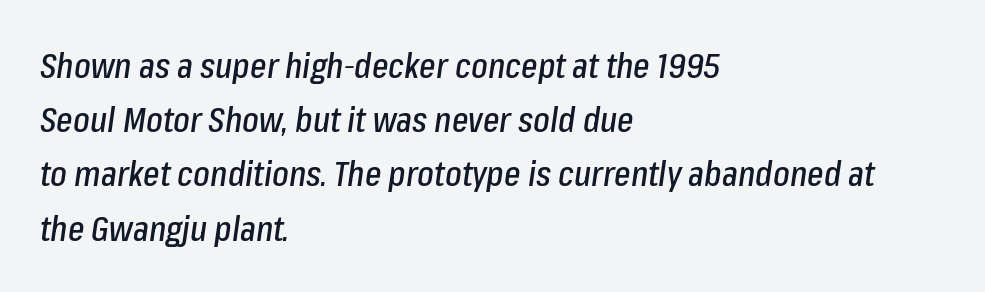
Q: Is the text italic (slanted)? A: Yes, it leans right by about 8 degrees.
Q: Is the text underlined? A: No.
Q: How is the paragraph aligned? A: Left-aligned.
Q: Is the spacing between letters normal or unusually wide? A: Normal.
Q: Is the spacing between lines tight, normal or loose? A: Normal.
Q: Width (condensed, normal, or wide)? A: Condensed.
Q: Stroke contrast? A: Low.
Q: x-height? A: Medium.
Q: Monospaced? A: No.
